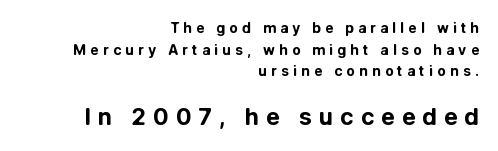
Layout note: lines flush right. The words here are not underlined. The rows are spaced the way most documents space them. Plenty of ink on the page — the face is bold. Inter-character spacing is expanded well beyond the font's built-in metrics. Whoever set this made the second block the dominant, larger element.
